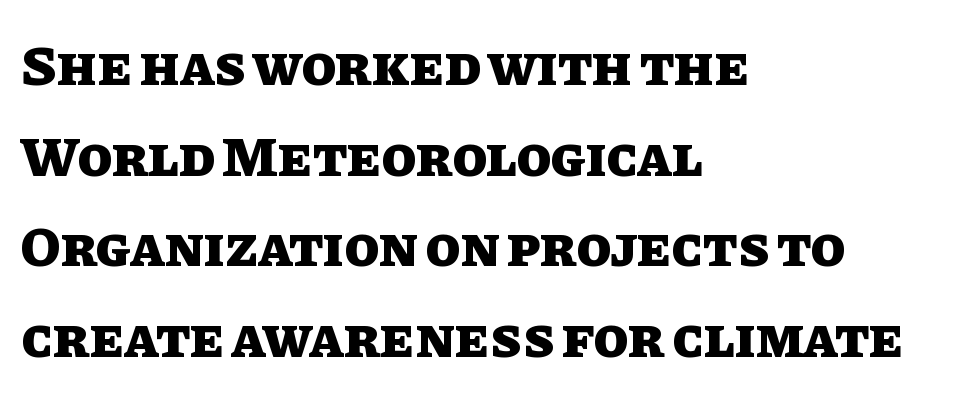
The image shows 57 px heavy type, upright; set left-aligned, normal line spacing (1.59x), normal letter spacing, not underlined; low stroke contrast and a large x-height.
